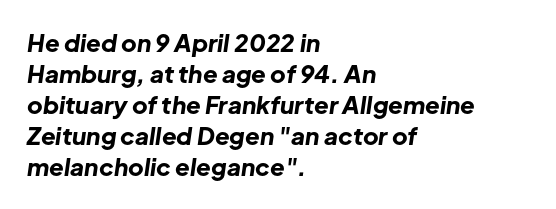
Notice how the passage keeps a crisp vertical edge on the left only. Rule under the text: the space is simply empty. The letters are bold, with thick, heavy strokes. Observe the ordinary spacing: letters are neighbours, not strangers.
